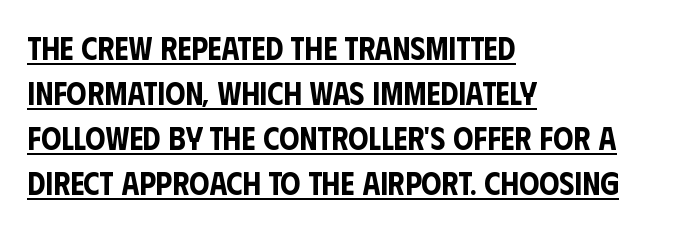
The type family on display is of the sans-serif kind. Here the designer chose a conventional face with non-uniform glyph widths. Style check: upright. Characters follow at the spacing the type designer built in. The rows are spaced the way most documents space them. Caption: multi-line text, flush left, ragged right.
